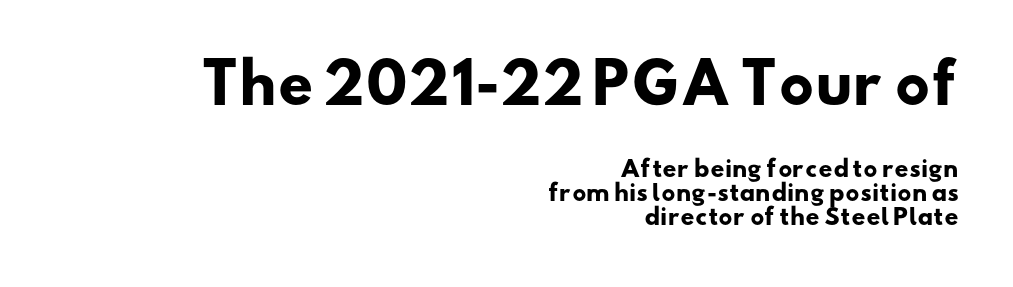
In this sample the first text group is rendered at the bigger scale. The strip under each line holds only bare page. Regarding leading, the lines here are crowded together. You'd pick this weight for a headline — it's a proper bold. A typesetter would call this proportional, since set widths differ per character. Each word holds together tightly as a unit, with standard inter-letter gaps.
